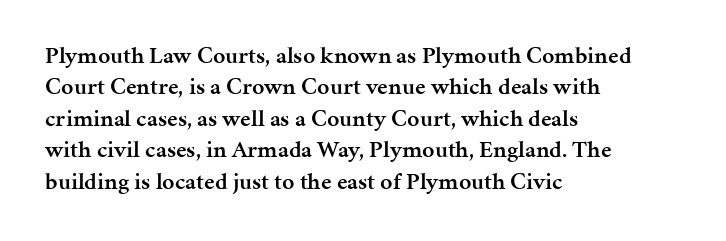
The image shows 24 px text type, upright; set left-aligned, normal line spacing (1.31x), normal letter spacing, not underlined.
